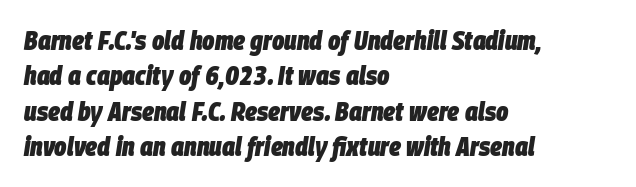
The image shows 26 px bold type, italic (leaning right); set left-aligned, normal line spacing (1.36x), normal letter spacing, not underlined.
